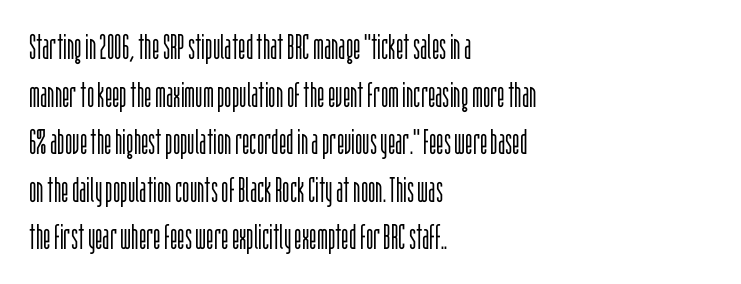
Italic? Not at all — the glyphs are vertical. Evenly set lines give the paragraph a standard silhouette. The type family on display is of the sans-serif kind. The ragged edge is on the right, which tells us the setting is flush left.
